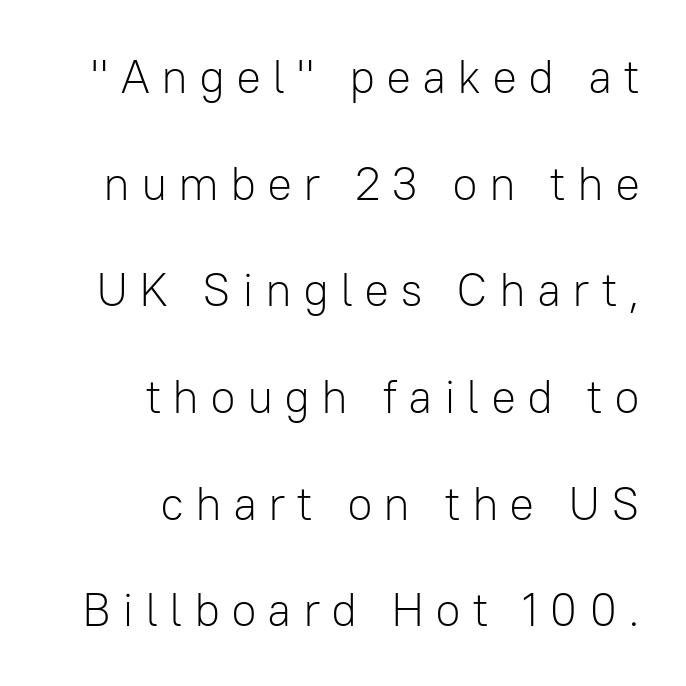
Counters stay open thanks to moderate or lighter strokes. Characters remain perfectly vertical along every line. The letterforms stand isolated, each surrounded by extra space. Is there much room between lines? Yes — plenty of vertical air separates them.
